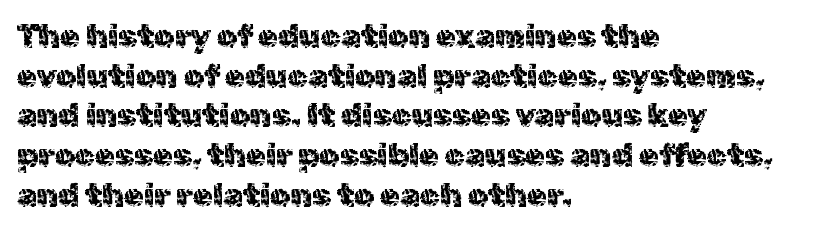
{"serif": "no", "italic": "no", "width": "normal", "x_height": "medium", "monospaced": "no", "underline": "no", "align": "left", "line_spacing_ratio": 1.24, "letter_spacing": "normal", "letter_spacing_em": 0.0, "glyph_px": 32}
